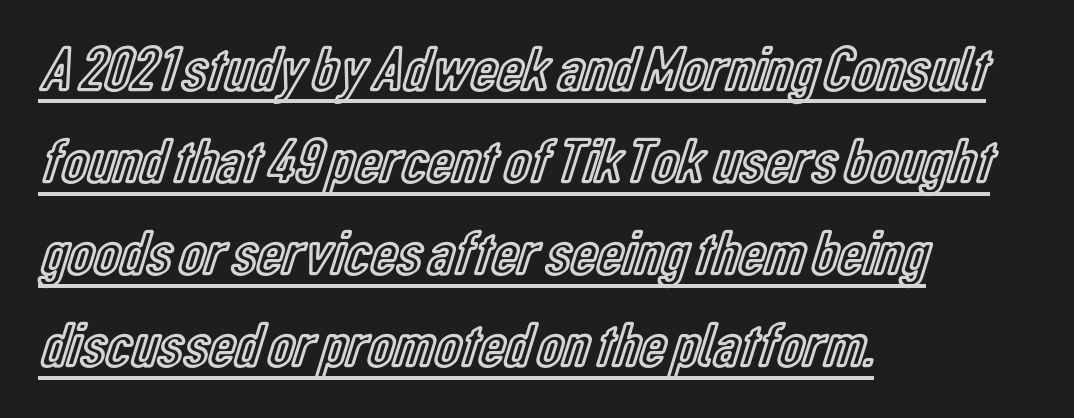
The passage shown stacks its lines at a standard gap. You could not count columns in this text — the font is proportionally spaced. How are the letters spaced? Ordinarily, with no added tracking. Every row of glyphs begins at an identical x-position on the left. Does a line run under the words? Yes, clearly.
